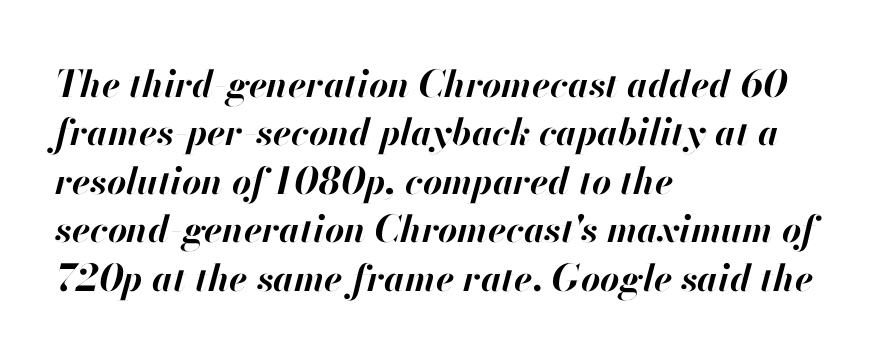
The image shows 37 px bold type, italic (leaning right); set left-aligned, normal line spacing (1.31x), normal letter spacing, not underlined; high stroke contrast and a small x-height.
